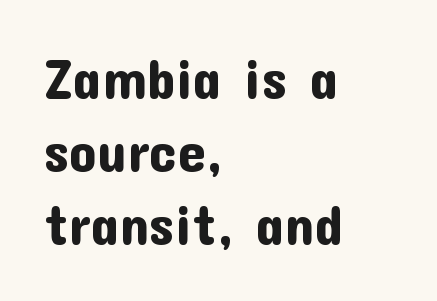
{"serif": "no", "italic": "no", "width": "normal", "stroke_contrast": "low", "x_height": "medium", "monospaced": "no", "underline": "no", "align": "left", "line_spacing": "normal", "line_spacing_ratio": 1.3, "letter_spacing": "normal", "letter_spacing_em": 0.0, "glyph_px": 56}
